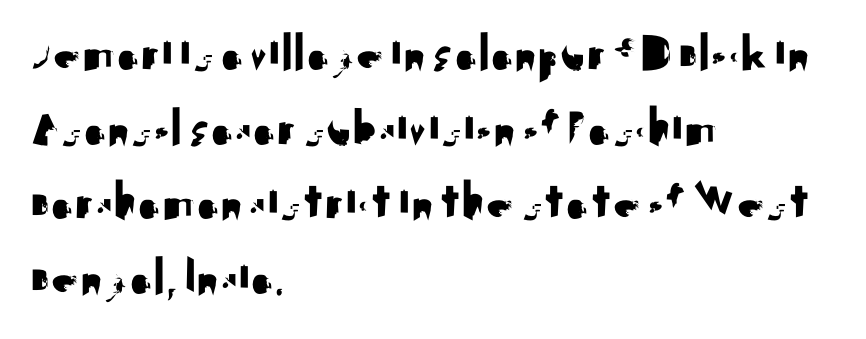
A typesetter would label this face a sans. These lines are rendered in a variable-pitch font. Vertically, the passage feels balanced, rows spaced as you'd expect. This is the regular roman posture of the typeface. Nothing unusual about the tracking: characters are spaced as the font intends. The baseline area is clear.
